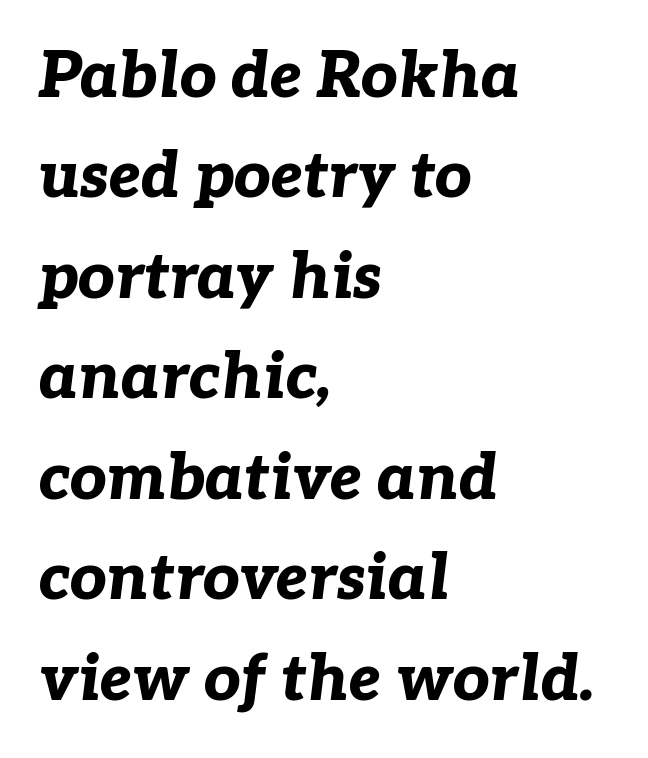
The image shows 64 px bold type, italic (leaning right); set left-aligned, normal line spacing (1.57x), normal letter spacing, not underlined; low stroke contrast and a medium x-height.
